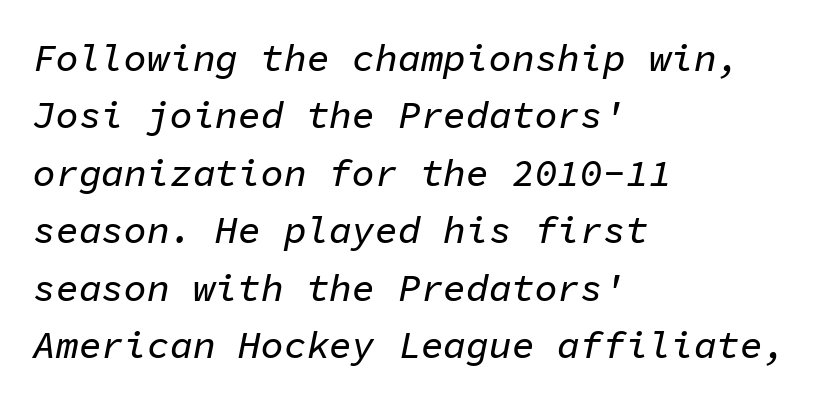
The image shows 38 px text type, italic (leaning right), monospaced; set left-aligned, normal line spacing (1.51x), normal letter spacing, not underlined; low stroke contrast and a medium x-height.
